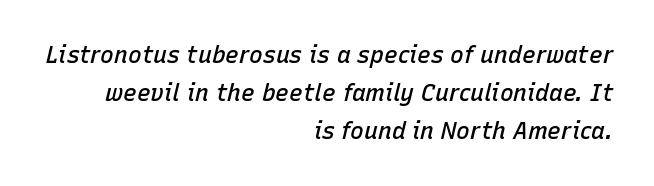
Q: Is the text bold? A: Semi-bold.
Q: Is the text italic (slanted)? A: Yes, it leans right by about 15 degrees.
Q: Is the text underlined? A: No.
Q: How is the paragraph aligned? A: Right-aligned.
Q: Is the spacing between letters normal or unusually wide? A: Normal.
Q: Is the spacing between lines tight, normal or loose? A: Normal.
